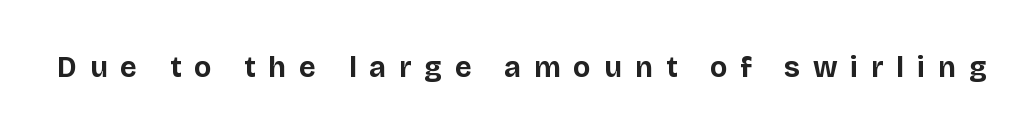
Bold? Absolutely — the strokes are thick and heavy. Here the designer chose a conventional face with non-uniform glyph widths. These lines are composed in type without serifs. The glyphs are unaccompanied by any horizontal stroke below them.
